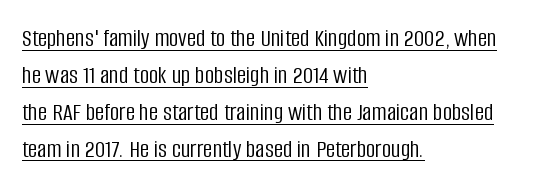
{"italic": "no", "bold": "no", "underline": "yes", "align": "left", "line_spacing": "normal", "line_spacing_ratio": 1.42, "letter_spacing": "normal", "letter_spacing_em": 0.0, "glyph_px": 26}
